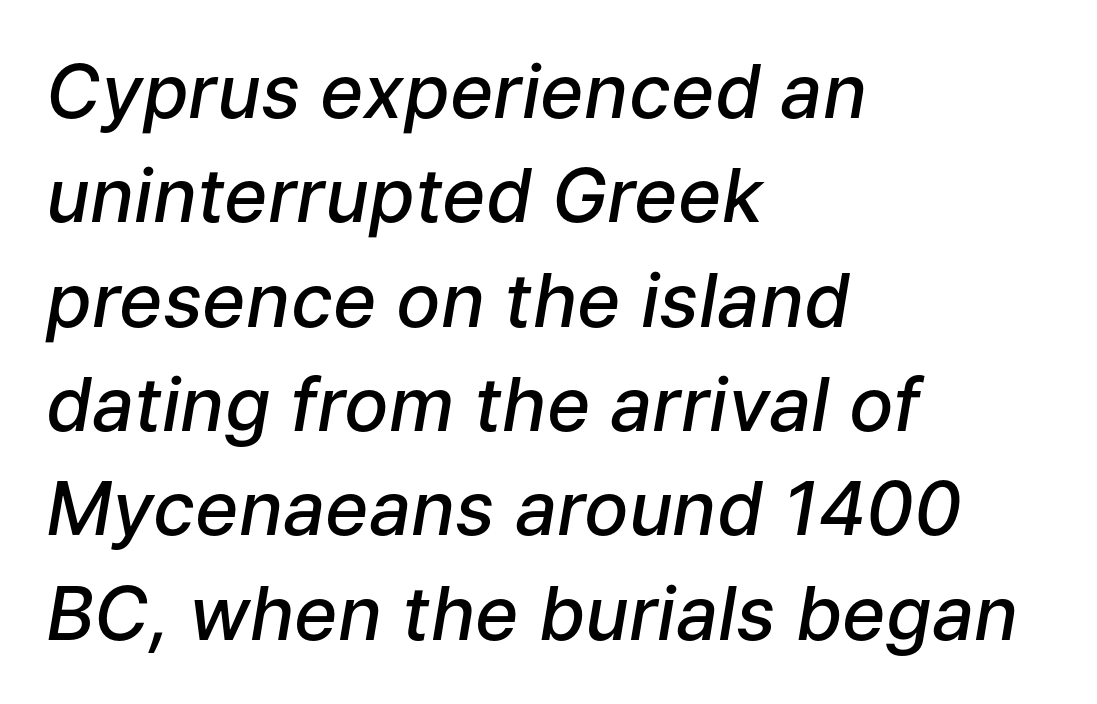
Leftover space on each line is placed entirely after the last word. The face used here is a semibold: visibly heavier than regular, lighter than bold. How would I describe the line gaps? Plain and ordinary. The specimen reads as italic at a glance.
